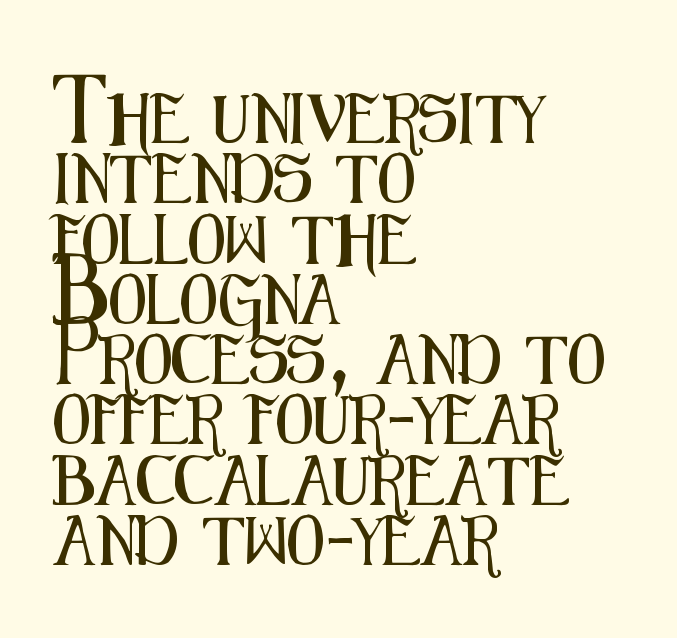
You can tell it's not italic because the verticals are truly vertical. Plain, unruled lines of type. This rendering leaves character spacing at its baseline value. Reading down the block, your eye returns to a fixed left position each line. Looks like regular typesetting: each glyph gets only the width it needs.
